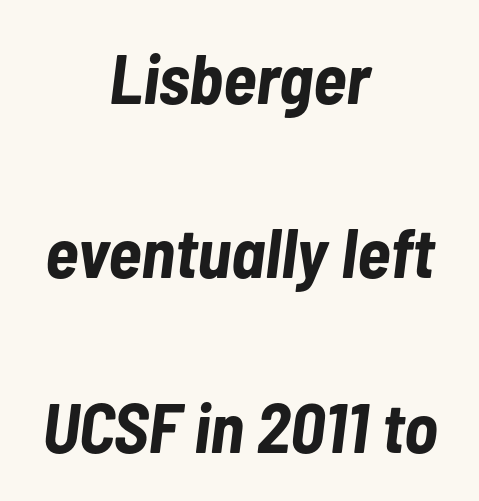
{"italic": "yes", "lean": "right", "slant_degrees": 7, "bold": "yes", "weight": "bold", "width": "condensed", "stroke_contrast": "low", "x_height": "medium", "monospaced": "no", "underline": "no", "align": "center", "line_spacing": "loose", "line_spacing_ratio": 2.49, "letter_spacing": "normal", "letter_spacing_em": 0.0, "glyph_px": 70}
